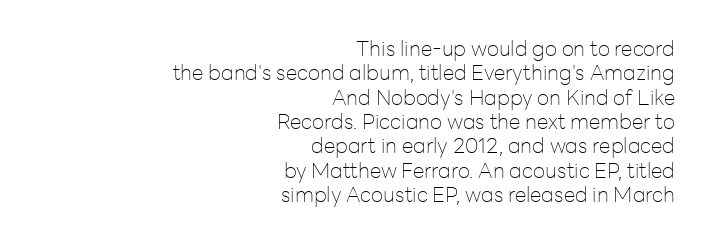
The passage is arranged like a letterhead date or caption credit — flush right. The string is rendered with underlining switched off. Characters remain perfectly vertical along every line. Letter spacing: default. Think standard paragraph weight, or any step lighter than that.
